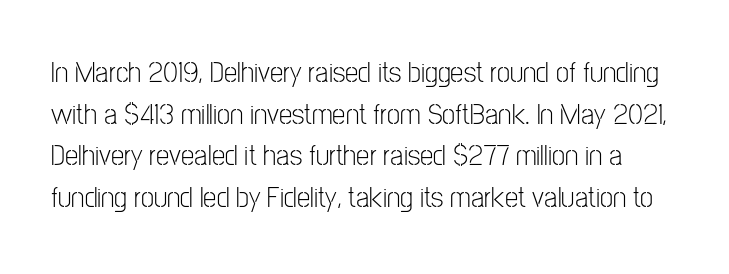
{"serif": "no", "italic": "no", "bold": "no", "weight": "light", "width": "condensed", "stroke_contrast": "low", "x_height": "medium", "monospaced": "no", "underline": "no", "line_spacing": "normal", "line_spacing_ratio": 1.39, "letter_spacing": "normal", "letter_spacing_em": 0.0, "glyph_px": 30}
